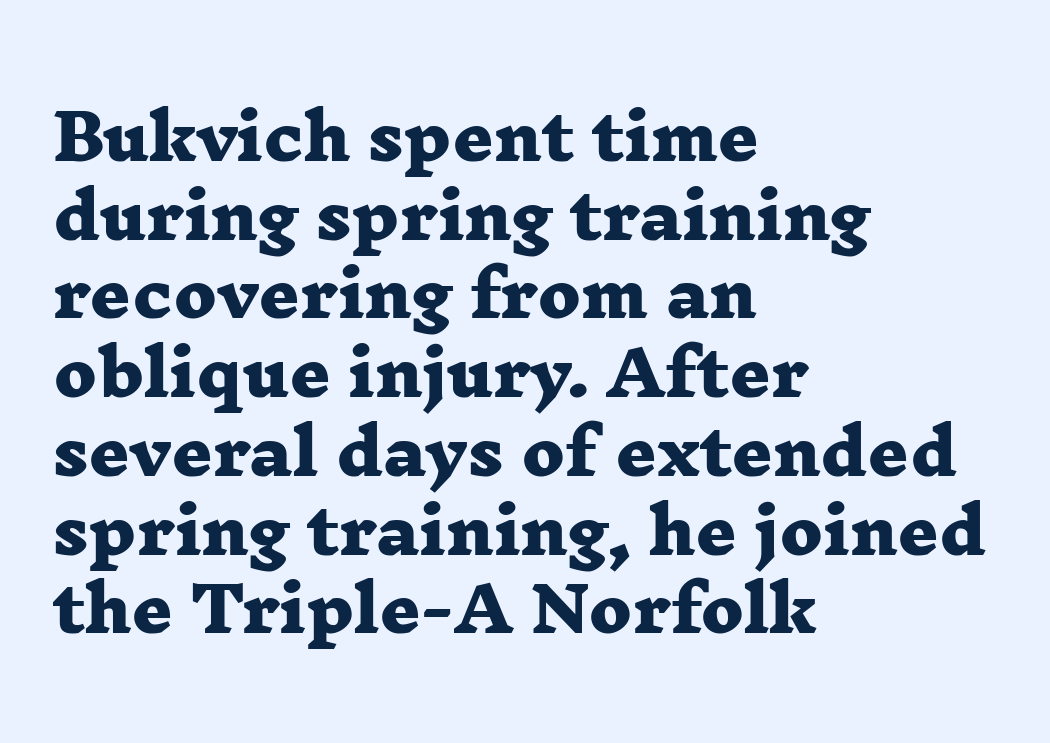
The image shows 63 px heavy, wide serif type; set left-aligned, normal line spacing (1.25x), normal letter spacing, not underlined; low stroke contrast and a medium x-height.
